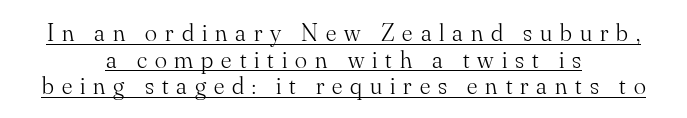
The image shows 25 px text type, upright; set centered, tight line spacing (1.07x), unusually wide letter spacing (+0.32 em), underlined.
